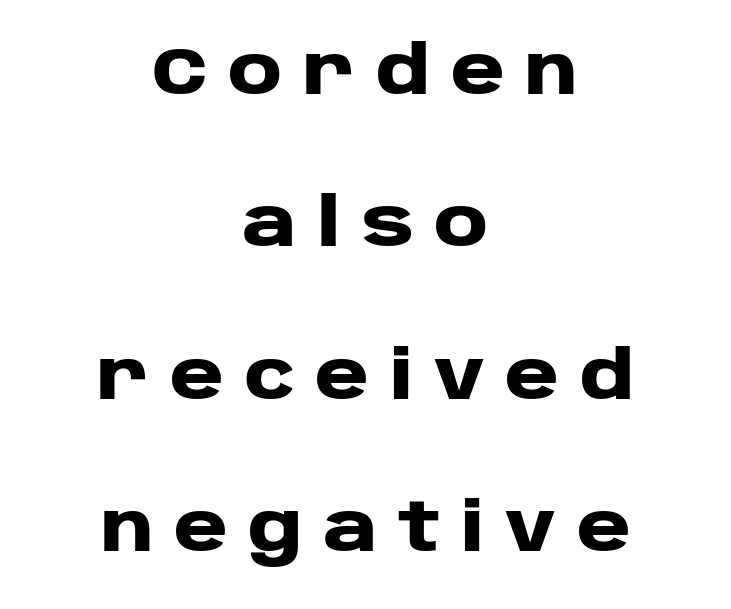
Q: Is the text bold? A: Yes.
Q: Is the text italic (slanted)? A: No, it is upright.
Q: Is the typeface a serif or a sans-serif typeface? A: Sans-serif.
Q: Is the text underlined? A: No.
Q: How is the paragraph aligned? A: Centered.
Q: Is the spacing between letters normal or unusually wide? A: Unusually wide.
Q: Is the spacing between lines tight, normal or loose? A: Loose.
Q: Width (condensed, normal, or wide)? A: Wide.
Q: Stroke contrast? A: Low.
Q: x-height? A: Large.
Q: Monospaced? A: No.
